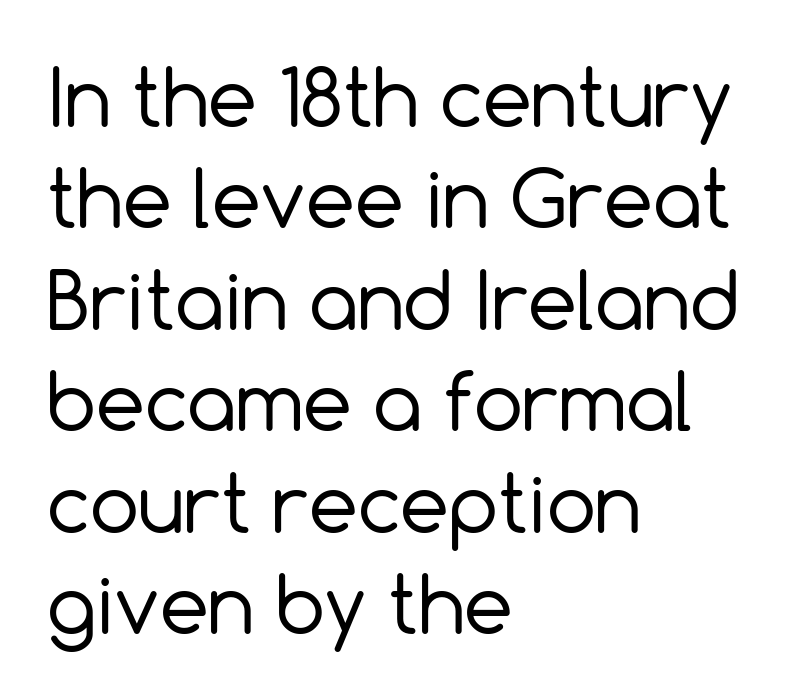
Q: Is the text bold? A: No.
Q: Is the text italic (slanted)? A: No, it is upright.
Q: Is the typeface a serif or a sans-serif typeface? A: Sans-serif.
Q: Is the text underlined? A: No.
Q: How is the paragraph aligned? A: Left-aligned.
Q: Is the spacing between letters normal or unusually wide? A: Normal.
Q: Is the spacing between lines tight, normal or loose? A: Normal.
Q: Width (condensed, normal, or wide)? A: Normal.
Q: x-height? A: Medium.
Q: Monospaced? A: No.
